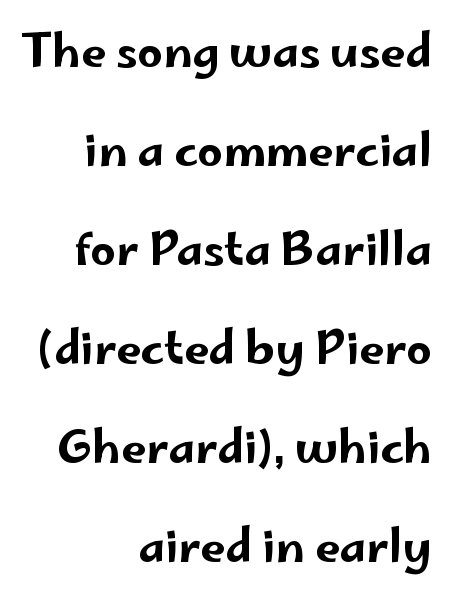
A typesetter would label this face a sans. Here the designer chose a conventional face with non-uniform glyph widths. One glance says open: line gaps are wider than usual. Characters follow at the spacing the type designer built in. Does the lettering tilt? It doesn't — this is upright. Glance below the letters and you will spot only blank space.
